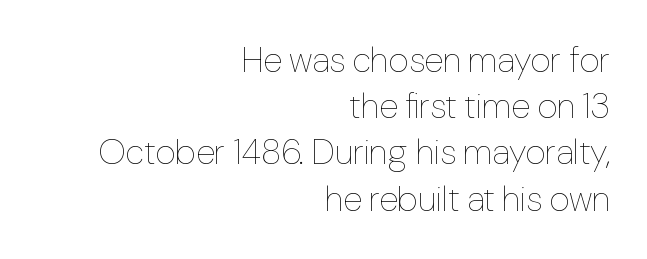
The image shows 35 px thin type, upright; set right-aligned, normal line spacing (1.32x), normal letter spacing, not underlined; low stroke contrast and a medium x-height.
